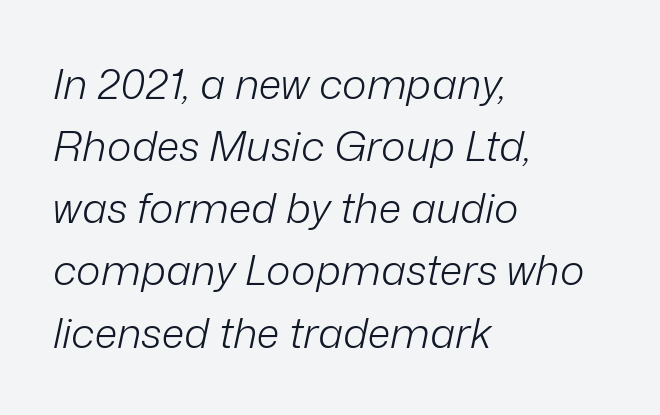
Q: Is the text bold? A: No.
Q: Is the text italic (slanted)? A: Yes, it leans right by about 12 degrees.
Q: Is the text underlined? A: No.
Q: How is the paragraph aligned? A: Left-aligned.
Q: Is the spacing between letters normal or unusually wide? A: Normal.
Q: Is the spacing between lines tight, normal or loose? A: Normal.
Q: Width (condensed, normal, or wide)? A: Normal.
Q: Stroke contrast? A: Low.
Q: x-height? A: Medium.
Q: Monospaced? A: No.
